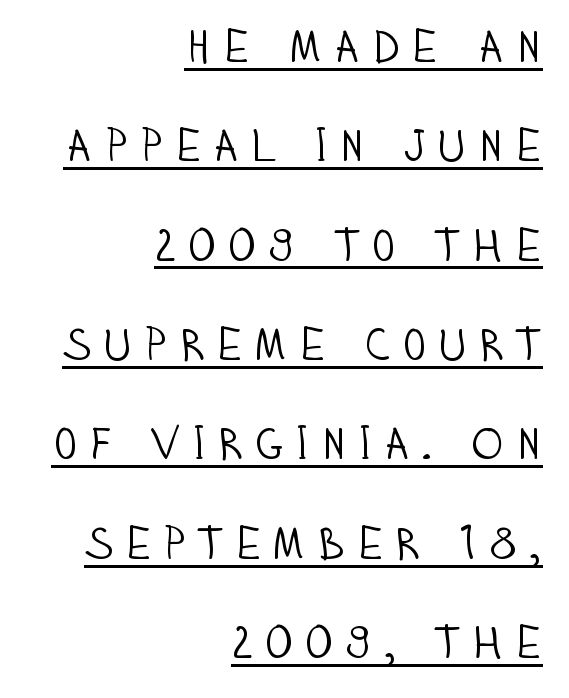
Notice how a bar underscores the lettering throughout. To sum up the face: it is a sans, with no serifs. A roman cut, with each character standing at attention. Vertical stems look standard width or narrower in stroke. The face used here is proportionally spaced, like ordinary book or web type.
